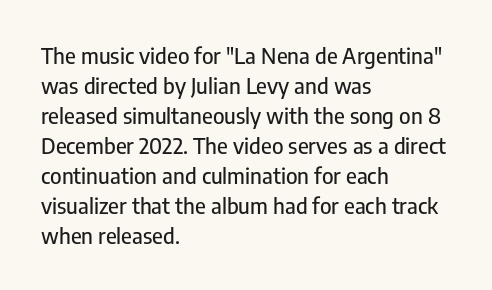
{"italic": "no", "underline": "no", "align": "left", "line_spacing": "normal", "line_spacing_ratio": 1.36, "letter_spacing": "normal", "letter_spacing_em": 0.0, "glyph_px": 22}
